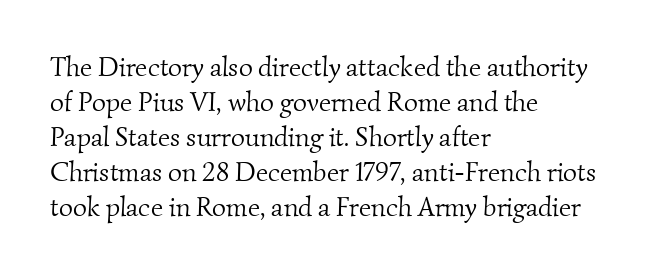
Leading: standard. Characters follow at the spacing the type designer built in. Where is the straight margin? On the left. A quiet, ordinary-to-light weight characterises the typeface. Decoration check: the copy has no underline.
